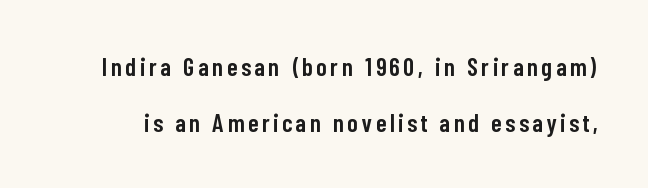
Tall strokes in this sample are plumb rather than angled. Summary of weight: moderately heavy, a semibold. Baseline-to-baseline distance is far greater than the letter height. Any mark beneath the type? The region is blank.
